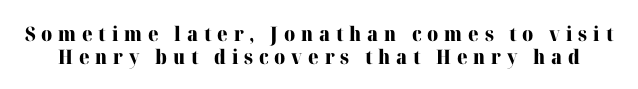
The image shows 20 px bold type, upright; set tight line spacing (1.15x), unusually wide letter spacing (+0.29 em), not underlined.
